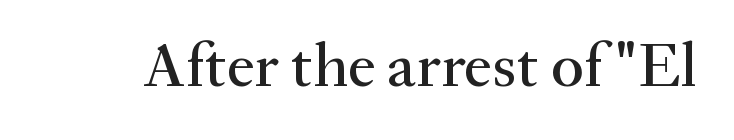
The image shows 63 px serif type, upright; set normal letter spacing, not underlined; medium stroke contrast and a small x-height.
